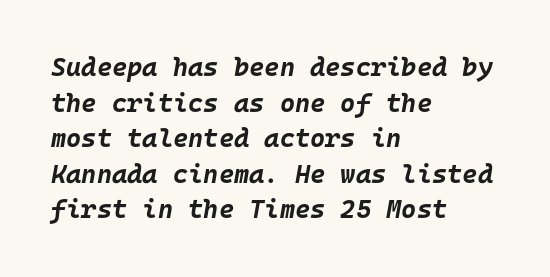
{"italic": "yes", "lean": "right", "slant_degrees": 10, "bold": "yes", "underline": "no", "align": "left", "line_spacing": "normal", "line_spacing_ratio": 1.37, "letter_spacing": "normal", "letter_spacing_em": 0.0, "glyph_px": 26}
